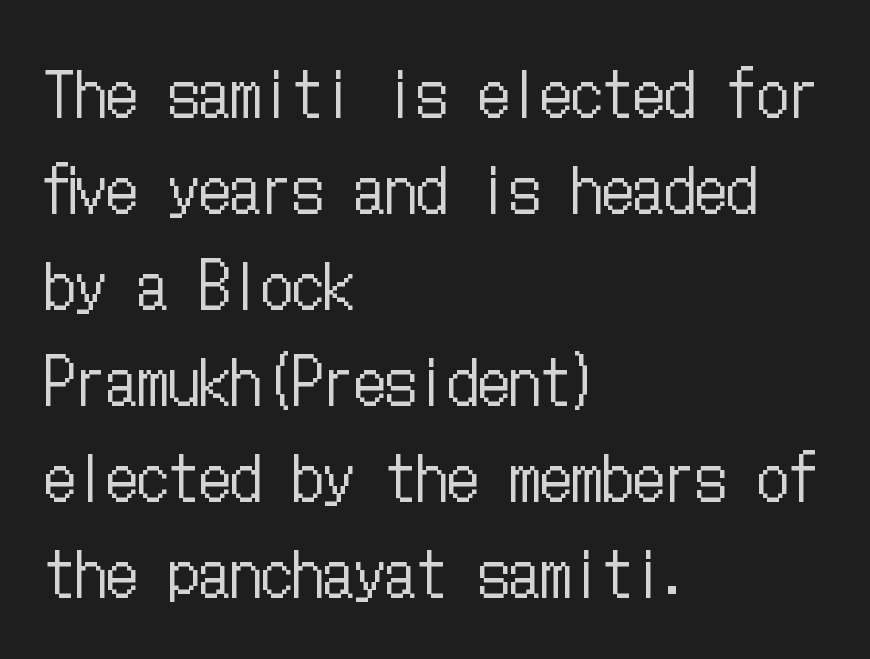
{"italic": "no", "bold": "no", "weight": "regular", "width": "condensed", "stroke_contrast": "low", "x_height": "medium", "underline": "no", "align": "left", "line_spacing": "normal", "line_spacing_ratio": 1.55, "letter_spacing": "normal", "letter_spacing_em": 0.0, "glyph_px": 62}
